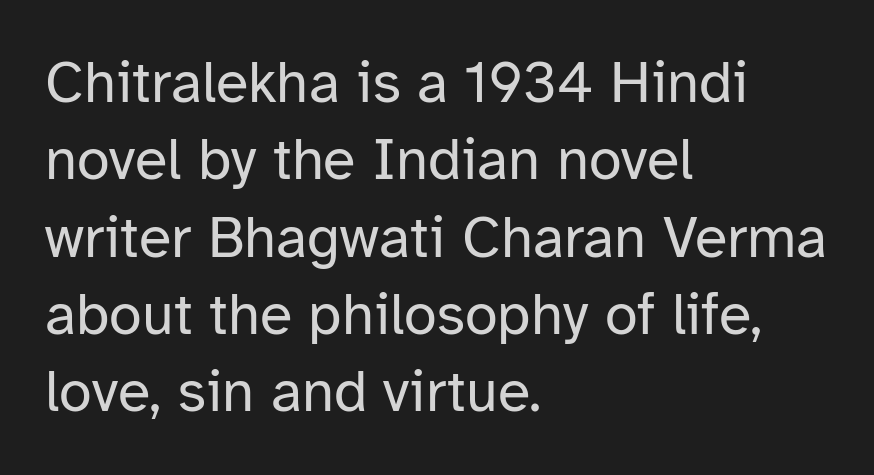
The image shows 59 px regular-weight sans-serif type, upright; set left-aligned, normal line spacing (1.31x), normal letter spacing, not underlined; low stroke contrast and a medium x-height.
